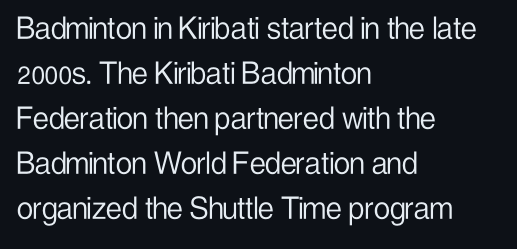
One-word summary of the alignment: left. Weight class: somewhere from thin through regular. The lettering holds an erect, upright posture throughout. Here the glyphs are tracked normally, forming tight word shapes. Quick note: underline off.
